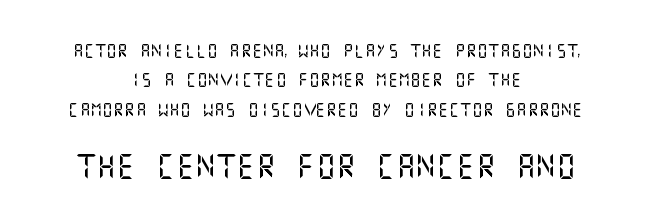
The image shows 25 px text type, upright; set centered, loose line spacing (2.09x), normal letter spacing, not underlined; the second (bottom) block is 1.79x larger.
